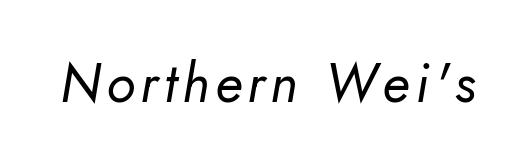
The image shows 54 px regular-weight type, italic (leaning right); set not underlined; low stroke contrast and a small x-height.
